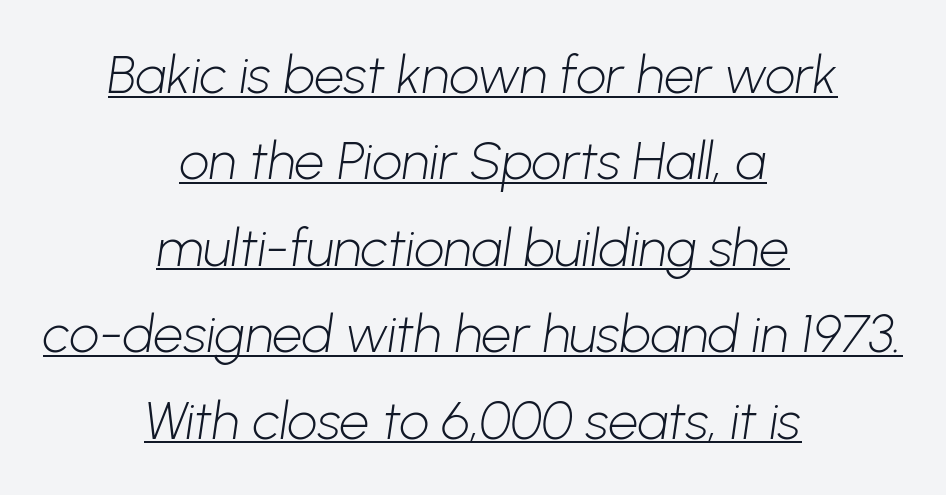
The image shows 53 px light sans-serif type; set centered, normal line spacing (1.63x), normal letter spacing, underlined; low stroke contrast and a medium x-height.
